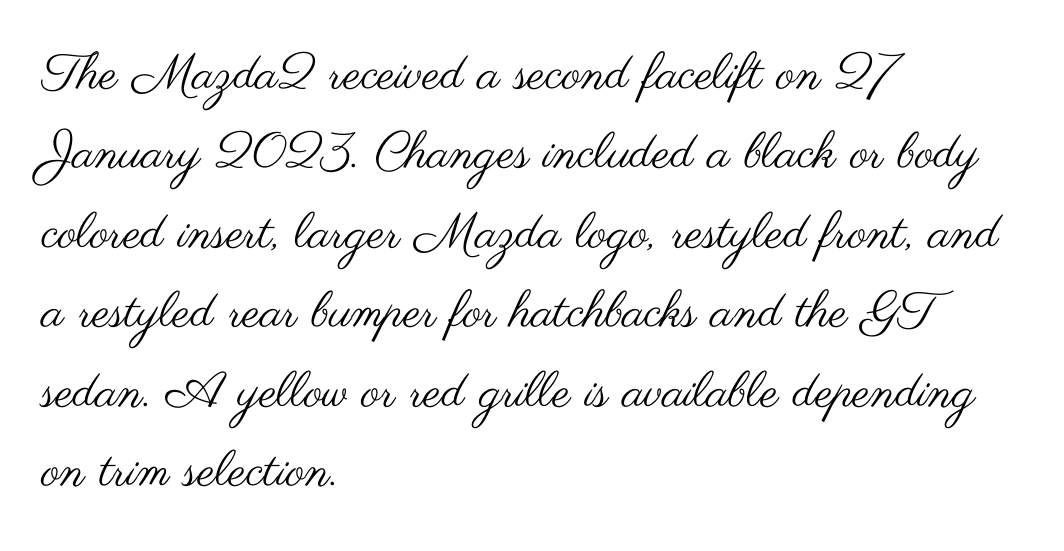
Students, observe: this is what conventionally led text looks like. This sample uses plain, unmodified letter spacing. You could not count columns in this text — the font is proportionally spaced. Glance below the letters and you will spot only blank space. The cut favours lightness, reaching ordinary text weight at its darkest.
